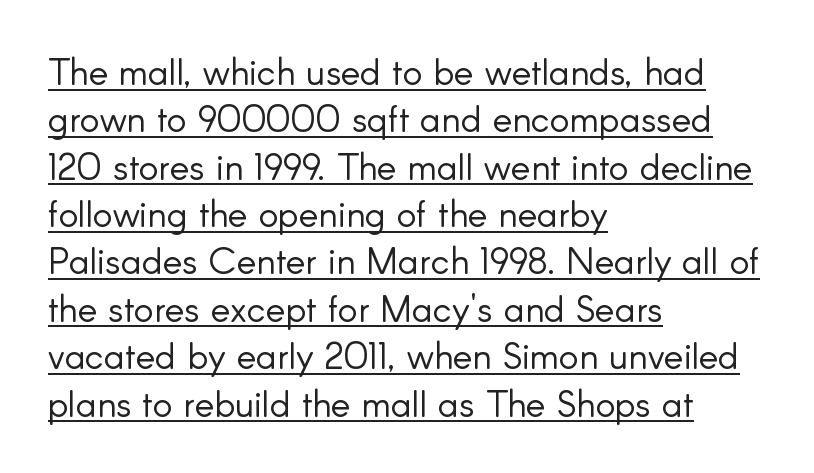
Q: Is the text bold? A: No.
Q: Is the text italic (slanted)? A: No, it is upright.
Q: Is the typeface a serif or a sans-serif typeface? A: Sans-serif.
Q: Is the text underlined? A: Yes.
Q: How is the paragraph aligned? A: Left-aligned.
Q: Is the spacing between letters normal or unusually wide? A: Normal.
Q: Is the spacing between lines tight, normal or loose? A: Normal.
Q: Width (condensed, normal, or wide)? A: Normal.
Q: Stroke contrast? A: Low.
Q: x-height? A: Small.
Q: Monospaced? A: No.
